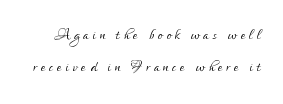
Q: Is the text bold? A: No.
Q: Is the text italic (slanted)? A: Yes.
Q: Is the text underlined? A: No.
Q: Is the spacing between lines tight, normal or loose? A: Normal.
